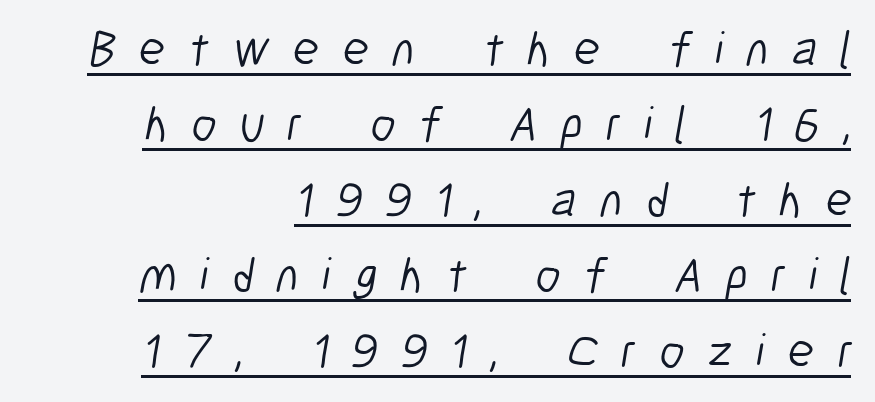
{"serif": "no", "bold": "no", "weight": "light", "width": "condensed", "stroke_contrast": "low", "x_height": "medium", "monospaced": "no", "underline": "yes", "align": "right", "line_spacing": "normal", "line_spacing_ratio": 1.54, "letter_spacing": "wide", "letter_spacing_em": 0.47, "glyph_px": 49}
